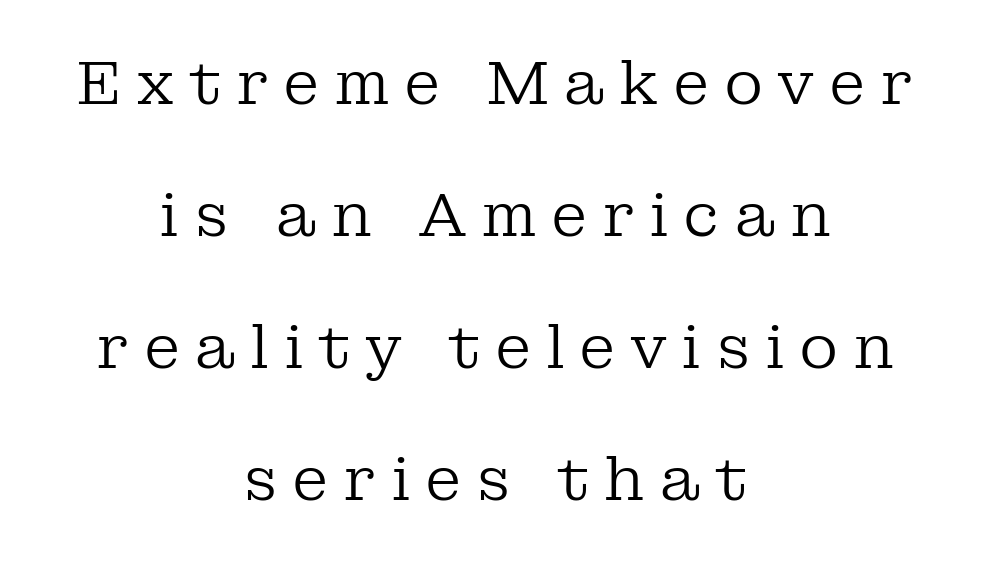
Q: Is the text bold? A: No.
Q: Is the text italic (slanted)? A: No, it is upright.
Q: Is the typeface a serif or a sans-serif typeface? A: Serif.
Q: Is the text underlined? A: No.
Q: How is the paragraph aligned? A: Centered.
Q: Is the spacing between letters normal or unusually wide? A: Unusually wide.
Q: Is the spacing between lines tight, normal or loose? A: Loose.
Q: Width (condensed, normal, or wide)? A: Normal.
Q: Stroke contrast? A: Low.
Q: x-height? A: Medium.
Q: Monospaced? A: No.
